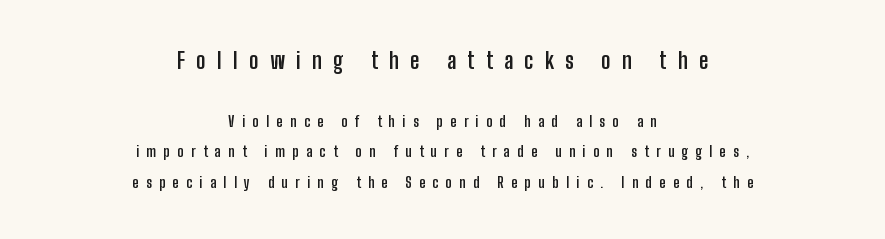
The image shows 23 px bold type, upright; set centered, loose line spacing (2.05x), unusually wide letter spacing (+0.49 em), not underlined; the first (top) block is 1.53x larger.
